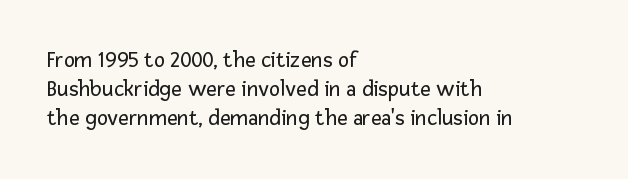
A typesetter would call this zero additional tracking. If you drew a line through each stem, it would be perfectly vertical. This block has exactly the height ordinary leading produces. Teacher's note: observe the even left margin — that is flush-left alignment. The area under the type is left untouched. This is not heavy type; no bold has been used.
